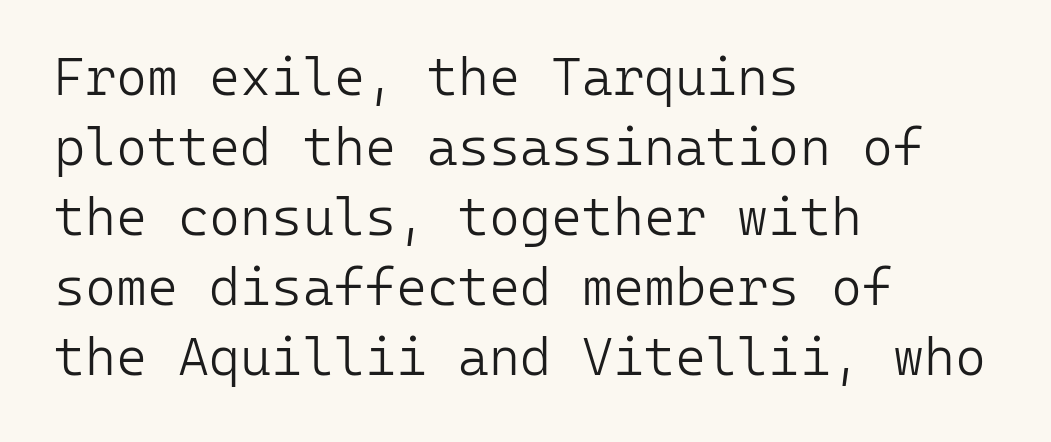
{"serif": "no", "italic": "no", "bold": "no", "weight": "light", "width": "normal", "stroke_contrast": "low", "x_height": "medium", "monospaced": "yes", "underline": "no", "align": "left", "line_spacing": "normal", "line_spacing_ratio": 1.32, "letter_spacing": "normal", "letter_spacing_em": 0.0, "glyph_px": 53}
